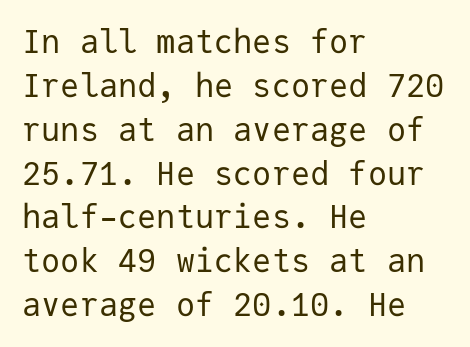
Q: Is the text bold? A: No.
Q: Is the text italic (slanted)? A: No, it is upright.
Q: Is the typeface a serif or a sans-serif typeface? A: Sans-serif.
Q: Is the text underlined? A: No.
Q: How is the paragraph aligned? A: Left-aligned.
Q: Is the spacing between letters normal or unusually wide? A: Normal.
Q: Is the spacing between lines tight, normal or loose? A: Normal.
Q: Width (condensed, normal, or wide)? A: Normal.
Q: Stroke contrast? A: Low.
Q: x-height? A: Medium.
Q: Monospaced? A: Yes.
